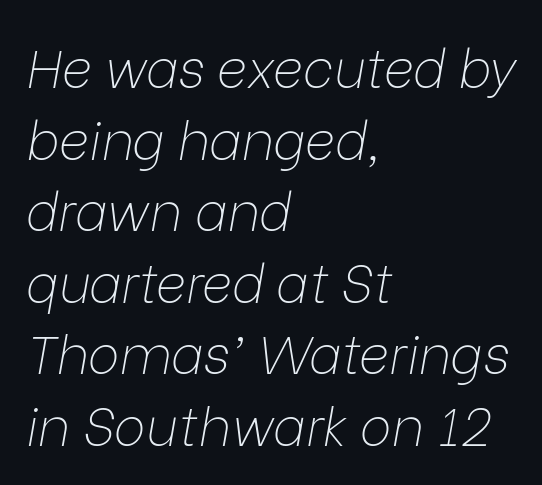
The ragged edge is on the right, which tells us the setting is flush left. Reading down the column, the eye jumps a familiar distance to each next line. Tracking value appears to be zero — textbook default spacing. Character widths vary here, with narrow letters taking less room than wide ones. The text carries the slant typical of an italic or oblique font.
